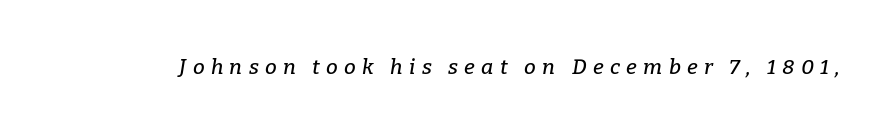
Display-style spreading of the glyphs; the letterfit is very open. Glance below the letters and you will spot only blank space. Does the lettering tilt? It does — this is italic.
